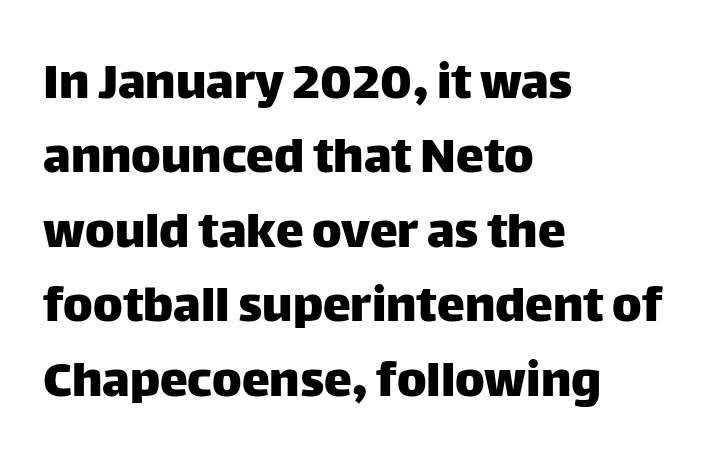
{"serif": "no", "italic": "no", "width": "normal", "stroke_contrast": "low", "x_height": "large", "monospaced": "no", "underline": "no", "align": "left", "line_spacing": "normal", "line_spacing_ratio": 1.33, "letter_spacing": "normal", "letter_spacing_em": 0.0, "glyph_px": 56}
